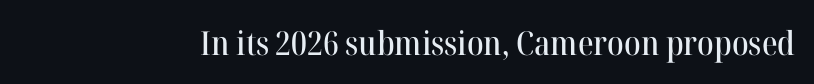
{"serif": "yes", "italic": "no", "width": "normal", "stroke_contrast": "high", "x_height": "medium", "monospaced": "no", "underline": "no", "letter_spacing": "normal", "letter_spacing_em": 0.0, "glyph_px": 33}
